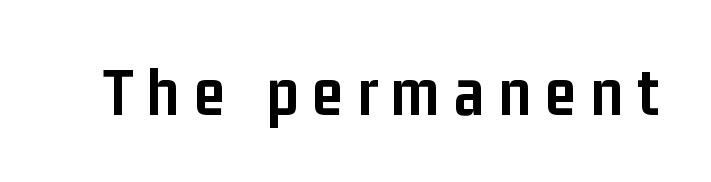
The image shows 70 px semibold, condensed sans-serif type, upright; set unusually wide letter spacing (+0.2 em), not underlined; low stroke contrast and a medium x-height.
